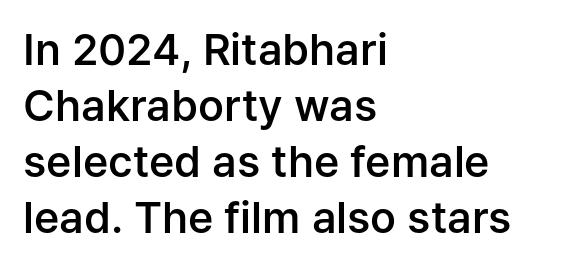
{"serif": "no", "italic": "no", "bold": "semi", "weight": "semibold", "width": "normal", "stroke_contrast": "low", "x_height": "medium", "monospaced": "no", "underline": "no", "align": "left", "line_spacing": "normal", "line_spacing_ratio": 1.3, "letter_spacing": "normal", "letter_spacing_em": 0.0, "glyph_px": 43}
